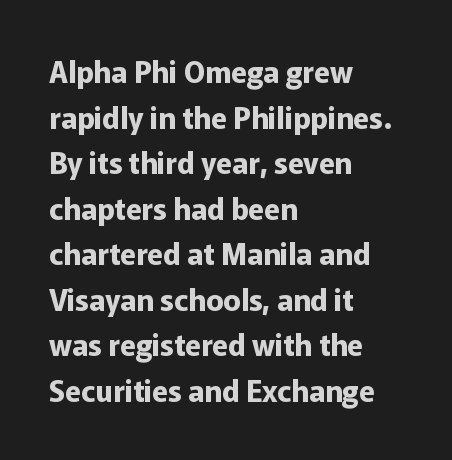
Just letters on the line, the space beneath them empty. Heavy-handed strokes throughout: this text is bold. The rendering keeps characters at their native spacing. The face used here is proportionally spaced, like ordinary book or web type. Reading down the column, the eye jumps a familiar distance to each next line. Line starts are locked; line ends wander.
